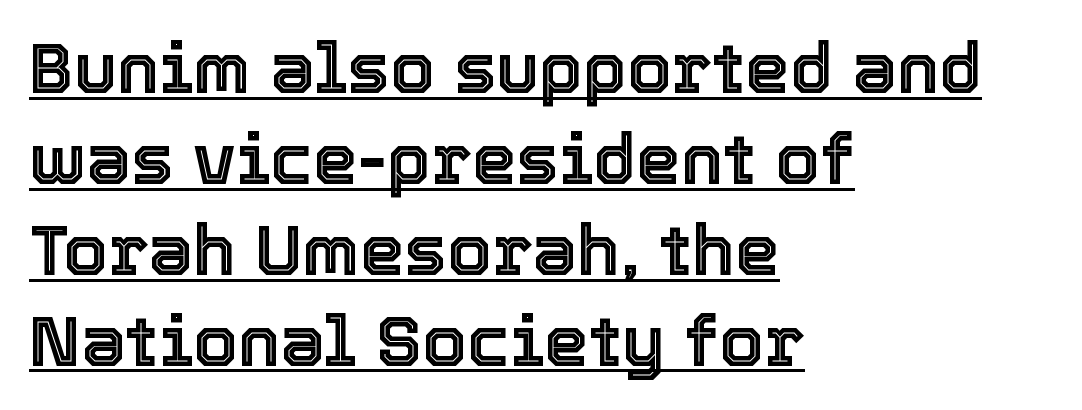
The image shows 71 px text type, upright; set left-aligned, normal line spacing (1.28x), normal letter spacing, underlined; a medium x-height.
